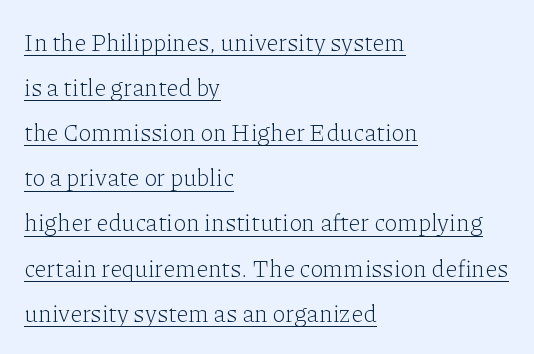
Is the type heavy? It reads as light-to-regular instead. You can tell it's not italic because the verticals are truly vertical. The face used here appears with an underline applied. How are the letters spaced? Ordinarily, with no added tracking. The ragged edge is on the right, which tells us the setting is flush left.
